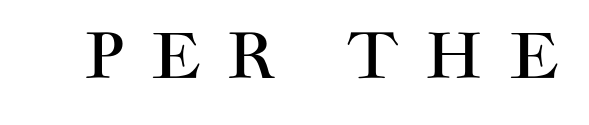
Q: Is the text italic (slanted)? A: No, it is upright.
Q: Is the typeface a serif or a sans-serif typeface? A: Sans-serif.
Q: Is the text underlined? A: No.
Q: Is the spacing between letters normal or unusually wide? A: Unusually wide.
Q: Width (condensed, normal, or wide)? A: Normal.
Q: Stroke contrast? A: High.
Q: x-height? A: Large.
Q: Monospaced? A: No.
